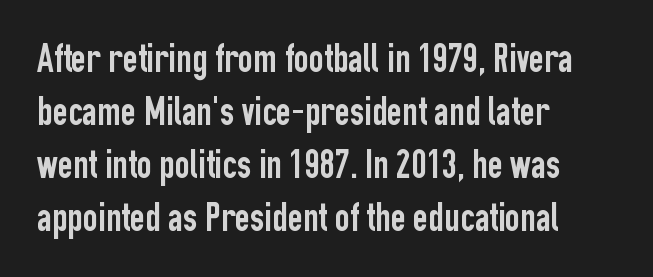
Default kerning and tracking; the words read as compact shapes. Check the space under the baseline: it is left empty. The setting favours the left margin, as ordinary paragraphs usually do. The passage shown is typed in a proportional face where columns would drift.
